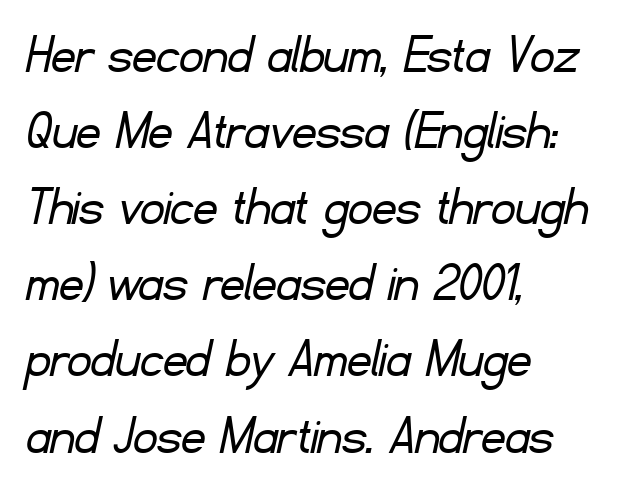
{"serif": "no", "bold": "no", "weight": "light", "width": "normal", "stroke_contrast": "low", "x_height": "small", "monospaced": "no", "underline": "no", "align": "left", "line_spacing": "normal", "line_spacing_ratio": 1.29, "letter_spacing": "normal", "letter_spacing_em": 0.0, "glyph_px": 59}
